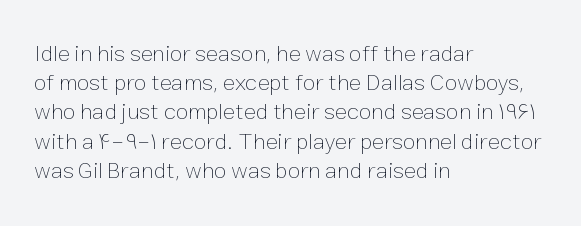
The image shows 23 px text type, upright; set left-aligned, normal line spacing (1.27x), normal letter spacing, not underlined.
